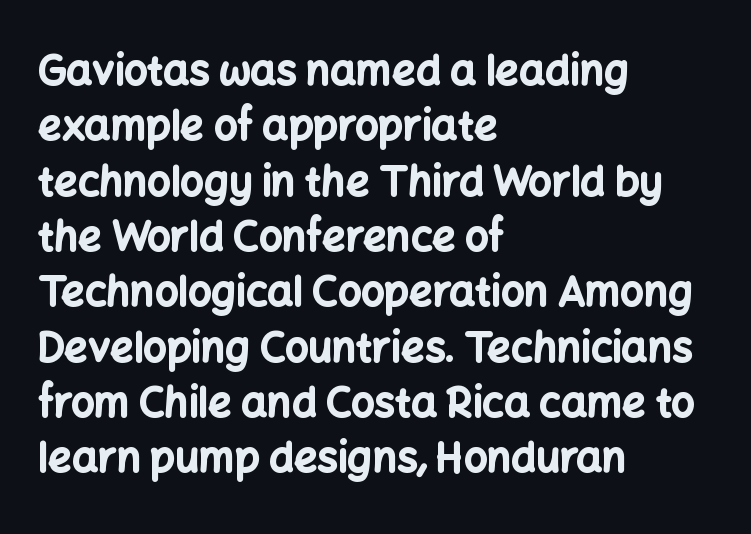
This is sans-serif lettering, the kind often seen on screens and signage. You could call the tracking neutral — neither tight nor loose. Compared with a centered layout, this one pins lines to the left instead. Glance below the letters and you will spot only blank space. Whoever set this chose a conventional vertical rhythm.
